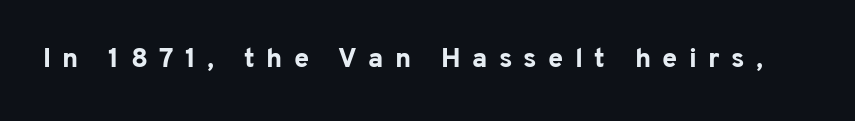
The image shows 27 px bold type, upright; set unusually wide letter spacing (+0.42 em), not underlined.
